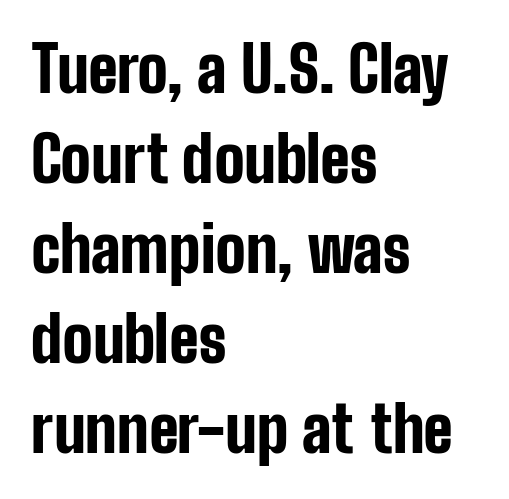
Q: Is the text bold? A: Yes.
Q: Is the text italic (slanted)? A: No, it is upright.
Q: Is the typeface a serif or a sans-serif typeface? A: Sans-serif.
Q: Is the text underlined? A: No.
Q: How is the paragraph aligned? A: Left-aligned.
Q: Is the spacing between letters normal or unusually wide? A: Normal.
Q: Is the spacing between lines tight, normal or loose? A: Normal.
Q: Width (condensed, normal, or wide)? A: Condensed.
Q: Stroke contrast? A: Low.
Q: x-height? A: Medium.
Q: Monospaced? A: No.
